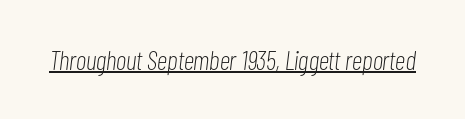
{"italic": "yes", "lean": "right", "slant_degrees": 7, "bold": "no", "underline": "yes", "letter_spacing": "normal", "letter_spacing_em": 0.0, "glyph_px": 27}
